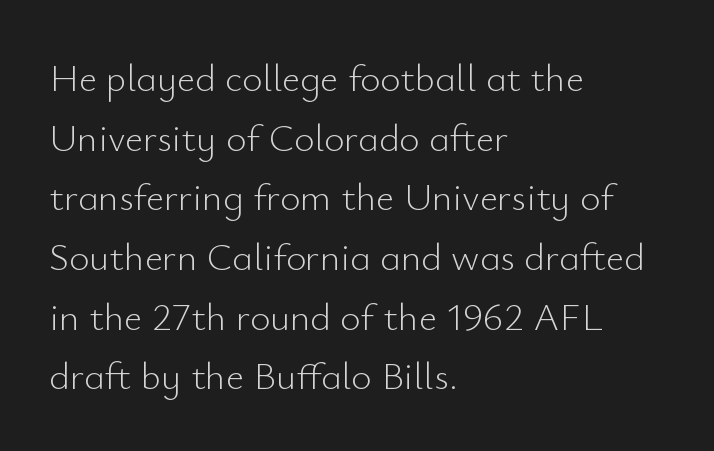
Horizontal bands of white between lines are of average thickness. Descender tails drop into unmarked territory. These lines keep a tight, regular rhythm from letter to letter. You could not count columns in this text — the font is proportionally spaced. The letterforms sit at book weight or below.
